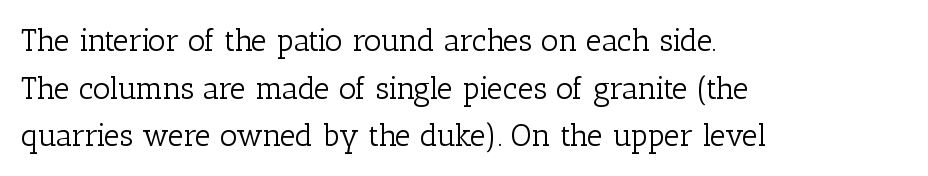
Q: Is the text bold? A: No.
Q: Is the text italic (slanted)? A: No, it is upright.
Q: Is the typeface a serif or a sans-serif typeface? A: Serif.
Q: Is the text underlined? A: No.
Q: How is the paragraph aligned? A: Left-aligned.
Q: Is the spacing between letters normal or unusually wide? A: Normal.
Q: Is the spacing between lines tight, normal or loose? A: Normal.
Q: Width (condensed, normal, or wide)? A: Normal.
Q: Stroke contrast? A: Low.
Q: x-height? A: Medium.
Q: Monospaced? A: No.
